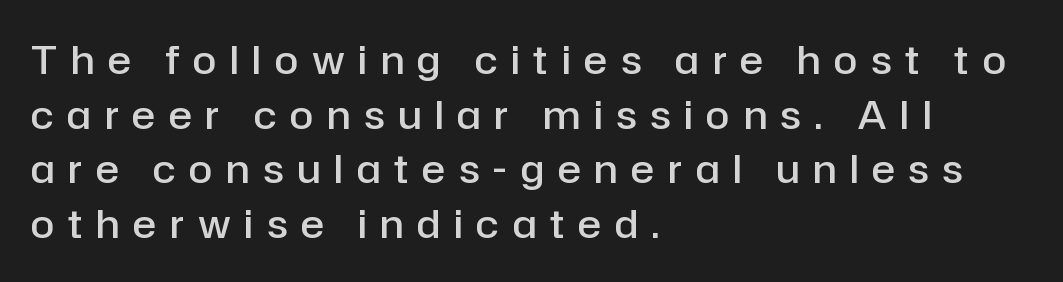
Q: Is the text bold? A: Semi-bold.
Q: Is the text italic (slanted)? A: No, it is upright.
Q: Is the typeface a serif or a sans-serif typeface? A: Sans-serif.
Q: Is the text underlined? A: No.
Q: How is the paragraph aligned? A: Left-aligned.
Q: Is the spacing between letters normal or unusually wide? A: Unusually wide.
Q: Is the spacing between lines tight, normal or loose? A: Normal.
Q: Width (condensed, normal, or wide)? A: Normal.
Q: Stroke contrast? A: Low.
Q: x-height? A: Medium.
Q: Monospaced? A: No.
